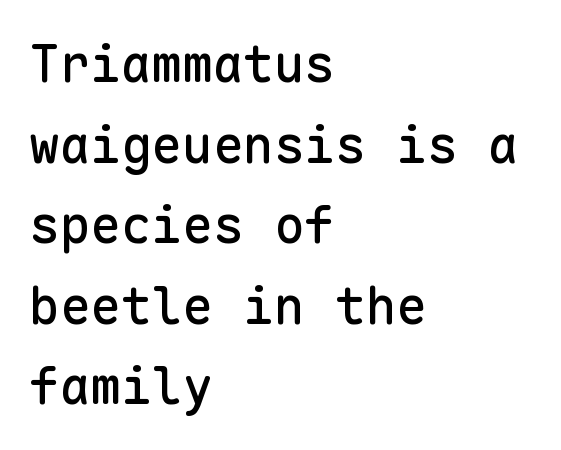
These lines stack with their left ends in a neat column. Note: no serifs on the glyphs. This is roman type, the default non-slanted kind. Decoration check: the copy has no underline. Is there much room between lines? A standard amount, neither cramped nor airy.
